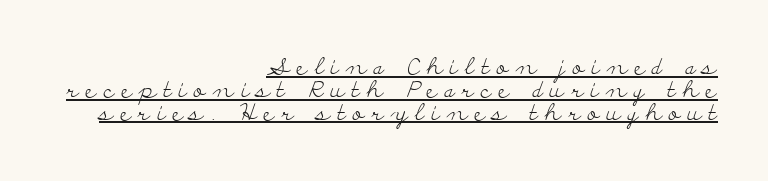
The image shows 23 px text type; set right-aligned, tight line spacing (0.99x), unusually wide letter spacing (+0.31 em), underlined.
